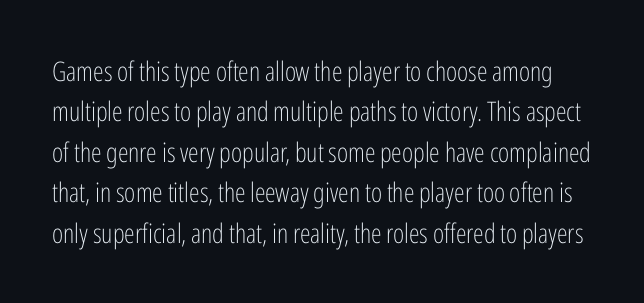
Whoever set this chose a conventional vertical rhythm. Unmarked baselines from the first word to the last. Is the type heavy? It reads as light-to-regular instead. Students, note that the glyphs here touch the page at normal intervals. The specimen reads as upright at a glance.
